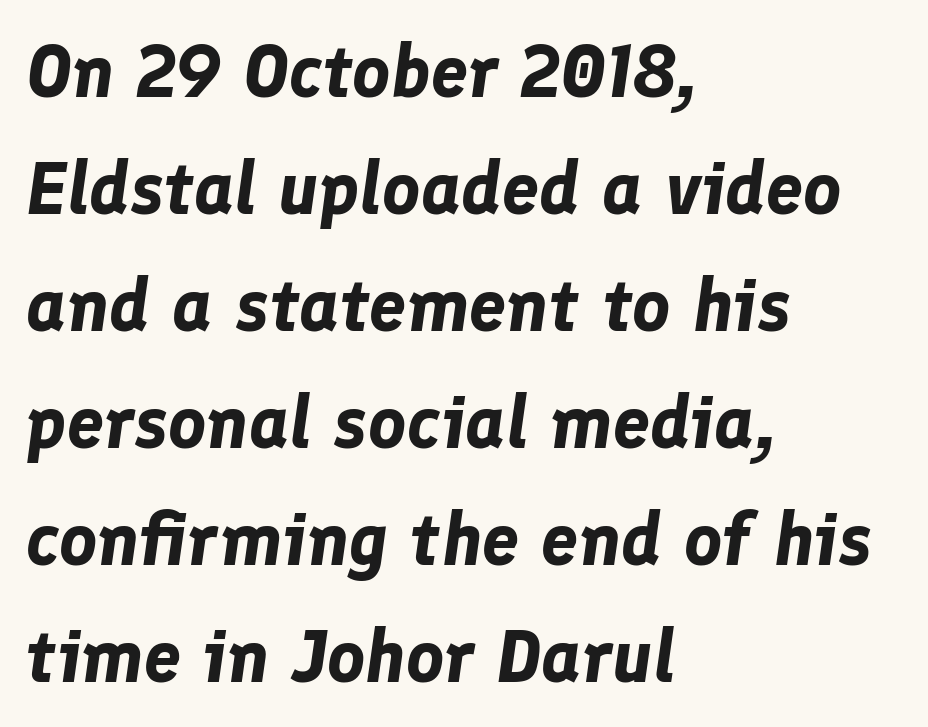
The letterforms sit shoulder to shoulder at normal distance. A student would call this left alignment; a typographer would say flush left, rag right. The rendering uses natural spacing where letterforms have individual widths. Honestly, there is no underline to notice here at all.
